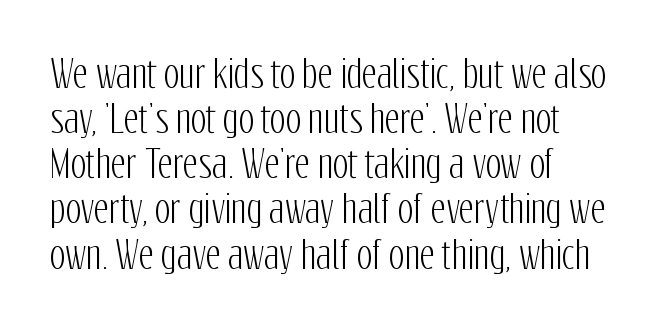
Type without underlining. Style check: upright. A typesetter would label this face a sans. Note the varied advance widths — an 'i' is clearly narrower than an 'm'.
